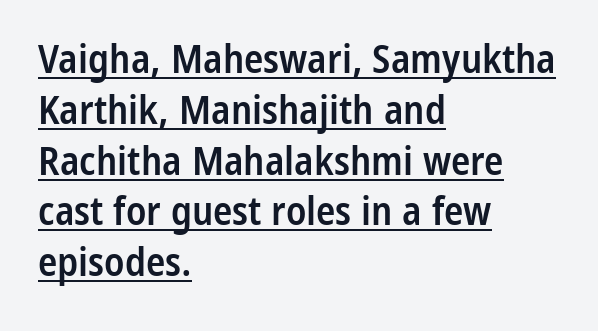
The image shows 40 px semibold, condensed sans-serif type, upright; set left-aligned, normal line spacing (1.27x), normal letter spacing, underlined; low stroke contrast and a medium x-height.
